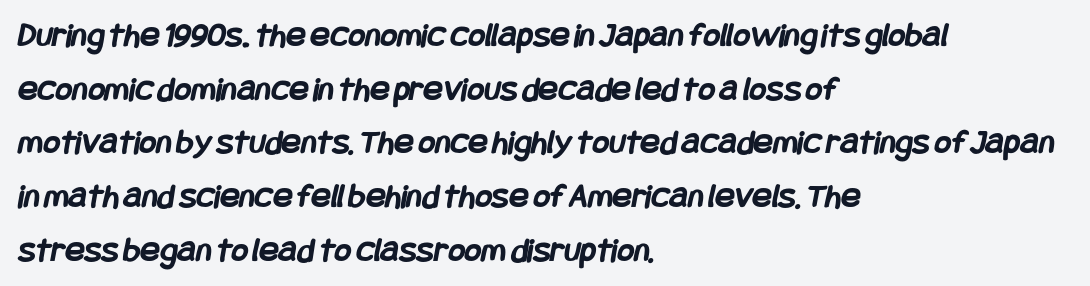
{"serif": "no", "bold": "yes", "weight": "semibold", "width": "condensed", "stroke_contrast": "low", "x_height": "large", "underline": "no", "align": "left", "line_spacing": "normal", "line_spacing_ratio": 1.49, "letter_spacing": "normal", "letter_spacing_em": 0.0, "glyph_px": 36}
